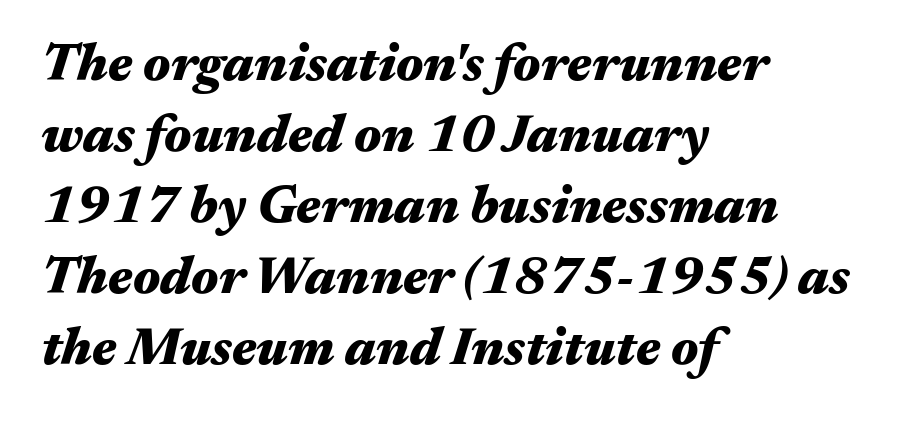
{"italic": "yes", "lean": "right", "slant_degrees": 17, "bold": "yes", "weight": "heavy", "width": "wide", "stroke_contrast": "medium", "x_height": "medium", "monospaced": "no", "underline": "no", "align": "left", "line_spacing": "normal", "line_spacing_ratio": 1.34, "letter_spacing": "normal", "letter_spacing_em": 0.0, "glyph_px": 53}
